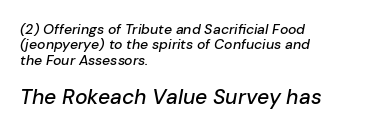
Characters follow at the spacing the type designer built in. Tall strokes in this sample are angled rather than plumb. These lines stack with their left ends in a neat column. The more generous point size was reserved for the lower chunk. Quick note: interline space is minimal. Words float on clear page, feet unadorned.
